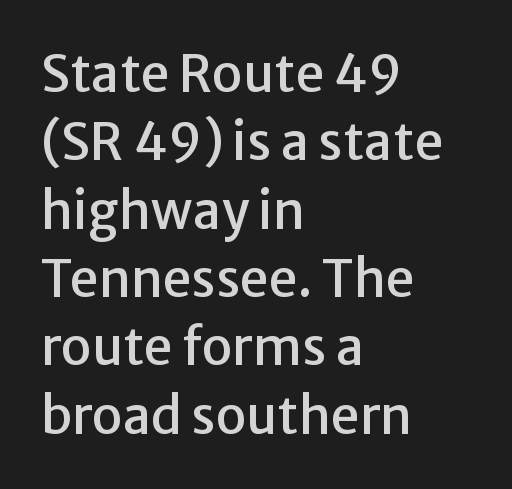
Caption: multi-line text, flush left, ragged right. Is this a fixed-width face? No — the glyphs have proportional, varying widths. Each word holds together tightly as a unit, with standard inter-letter gaps. Each letter's strokes conclude bluntly, with no projecting serifs. This is roman type, the default non-slanted kind.
